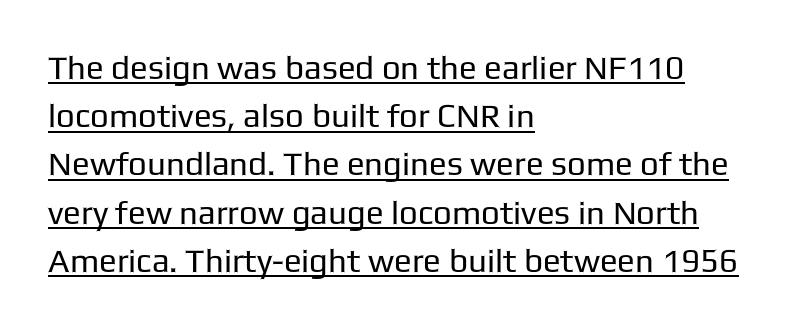
Q: Is the text bold? A: No.
Q: Is the text italic (slanted)? A: No, it is upright.
Q: Is the typeface a serif or a sans-serif typeface? A: Sans-serif.
Q: Is the text underlined? A: Yes.
Q: How is the paragraph aligned? A: Left-aligned.
Q: Is the spacing between letters normal or unusually wide? A: Normal.
Q: Is the spacing between lines tight, normal or loose? A: Normal.
Q: Width (condensed, normal, or wide)? A: Normal.
Q: Stroke contrast? A: Low.
Q: x-height? A: Medium.
Q: Monospaced? A: No.
